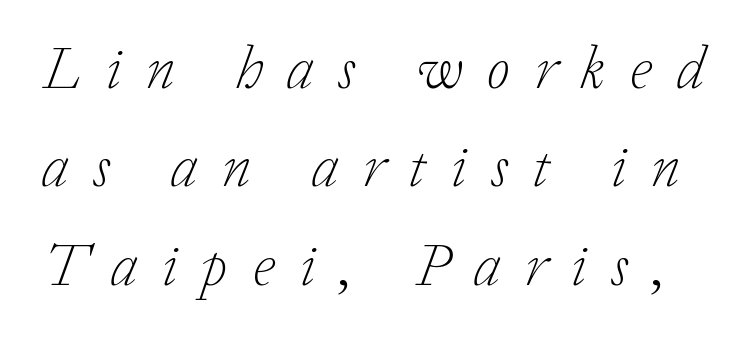
{"serif": "yes", "italic": "yes", "lean": "right", "slant_degrees": 20, "bold": "no", "weight": "light", "width": "normal", "stroke_contrast": "low", "x_height": "medium", "monospaced": "no", "underline": "no", "line_spacing": "normal", "line_spacing_ratio": 1.64, "letter_spacing": "wide", "letter_spacing_em": 0.41, "glyph_px": 60}
